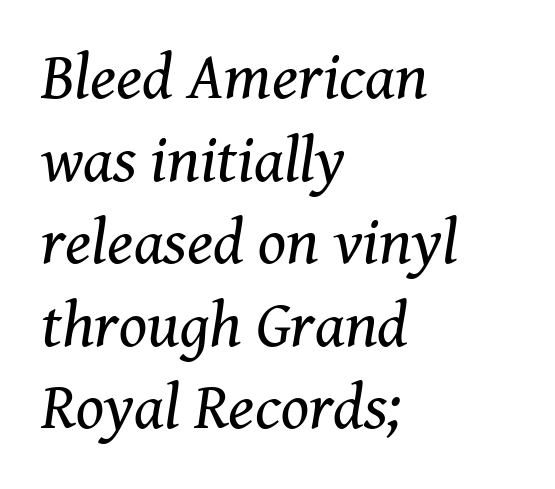
Letter spacing: default. Font category for this specimen: serif. These lines are rendered in a variable-pitch font. The weight tops out at a normal text grade. This rendering uses left alignment, leaving the right contour irregular.
